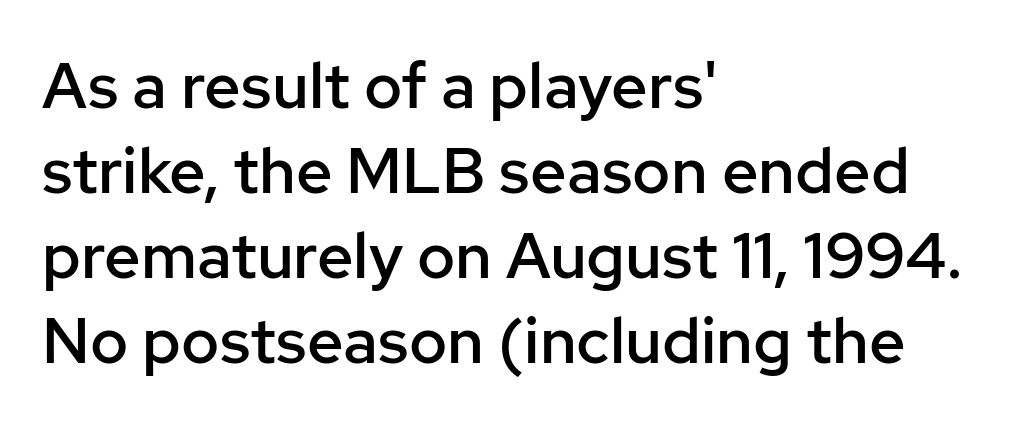
Q: Is the text bold? A: Semi-bold.
Q: Is the text italic (slanted)? A: No, it is upright.
Q: Is the typeface a serif or a sans-serif typeface? A: Sans-serif.
Q: Is the text underlined? A: No.
Q: How is the paragraph aligned? A: Left-aligned.
Q: Is the spacing between letters normal or unusually wide? A: Normal.
Q: Is the spacing between lines tight, normal or loose? A: Normal.
Q: Width (condensed, normal, or wide)? A: Normal.
Q: Stroke contrast? A: Low.
Q: x-height? A: Medium.
Q: Monospaced? A: No.
